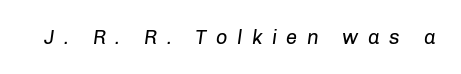
The image shows 20 px text type, italic (leaning right); set unusually wide letter spacing (+0.47 em), not underlined.
